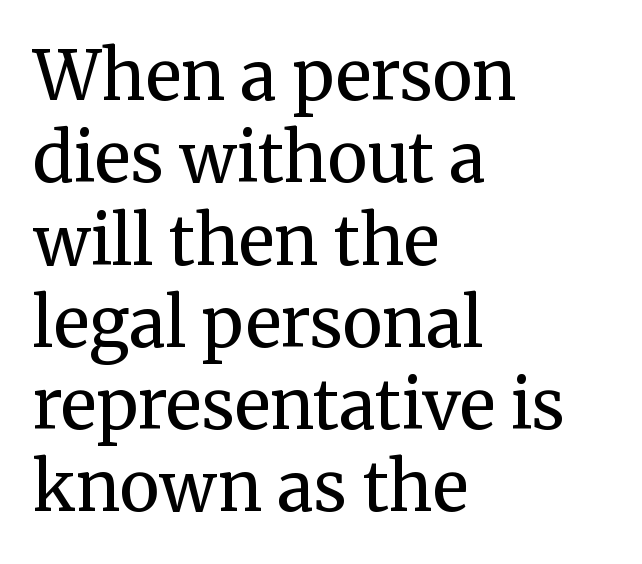
Q: Is the text bold? A: No.
Q: Is the text italic (slanted)? A: No, it is upright.
Q: Is the typeface a serif or a sans-serif typeface? A: Serif.
Q: Is the text underlined? A: No.
Q: How is the paragraph aligned? A: Left-aligned.
Q: Is the spacing between letters normal or unusually wide? A: Normal.
Q: Width (condensed, normal, or wide)? A: Normal.
Q: Stroke contrast? A: Medium.
Q: x-height? A: Medium.
Q: Monospaced? A: No.
